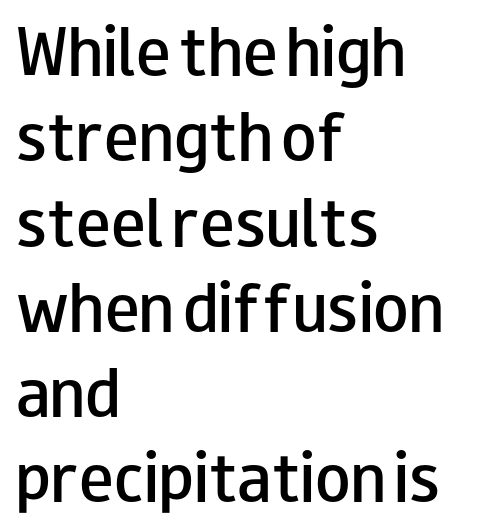
Q: Is the text bold? A: Semi-bold.
Q: Is the text italic (slanted)? A: No, it is upright.
Q: Is the typeface a serif or a sans-serif typeface? A: Sans-serif.
Q: Is the text underlined? A: No.
Q: How is the paragraph aligned? A: Left-aligned.
Q: Is the spacing between letters normal or unusually wide? A: Normal.
Q: Is the spacing between lines tight, normal or loose? A: Normal.
Q: Width (condensed, normal, or wide)? A: Wide.
Q: Stroke contrast? A: Low.
Q: x-height? A: Small.
Q: Monospaced? A: No.
